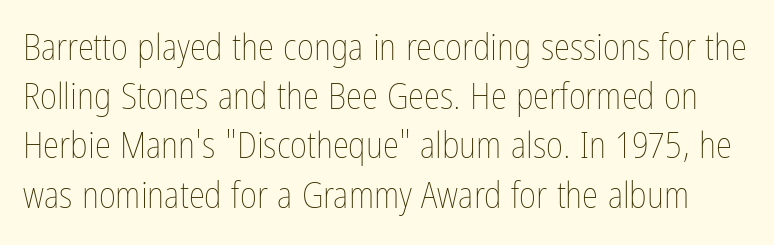
Q: Is the text bold? A: No.
Q: Is the text italic (slanted)? A: No, it is upright.
Q: Is the text underlined? A: No.
Q: Is the spacing between letters normal or unusually wide? A: Normal.
Q: Is the spacing between lines tight, normal or loose? A: Normal.
Q: Width (condensed, normal, or wide)? A: Condensed.
Q: Stroke contrast? A: Low.
Q: x-height? A: Medium.
Q: Monospaced? A: No.
